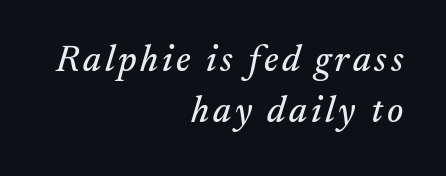
Whoever set this chose a conventional vertical rhythm. Observe the lean: these are italic letterforms. Unmarked baselines from the first word to the last. Right-aligned paragraph, ragged on the left. The letters advance in unequal steps, a hallmark of proportional type. The typeface chosen for these lines features serifs.
